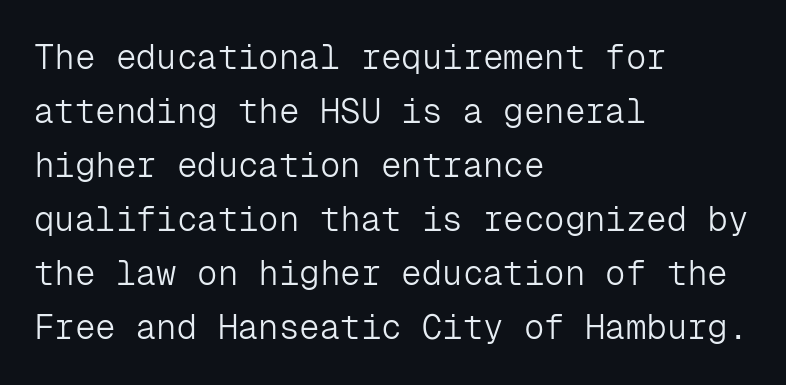
No chunkiness to these letters — they're not bold. A typesetter would mark this as roman, not italic. Underlining? Definitely not there. Classification — sans serif. Is the letter spacing exaggerated? No — it looks like the ordinary default. These lines are set flush left with a ragged right edge.
